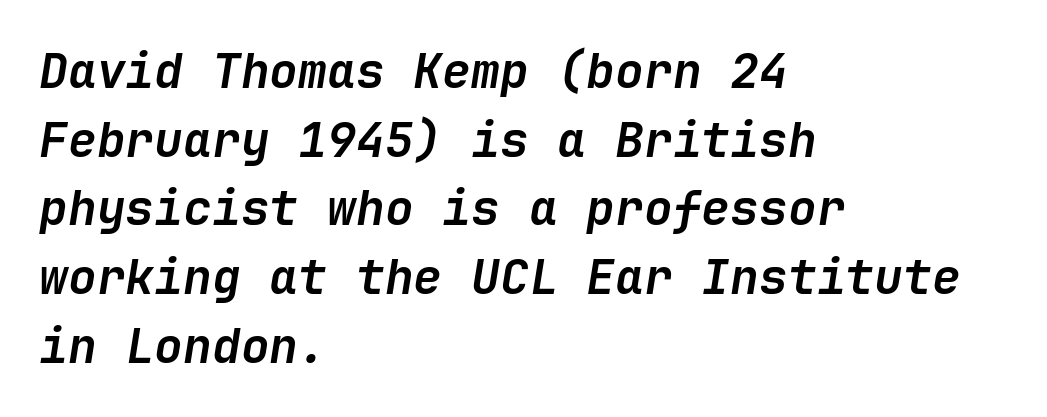
{"italic": "yes", "lean": "right", "slant_degrees": 9, "bold": "yes", "weight": "semibold", "width": "normal", "stroke_contrast": "low", "x_height": "medium", "underline": "no", "align": "left", "line_spacing": "normal", "line_spacing_ratio": 1.43, "letter_spacing": "normal", "letter_spacing_em": 0.0, "glyph_px": 48}
